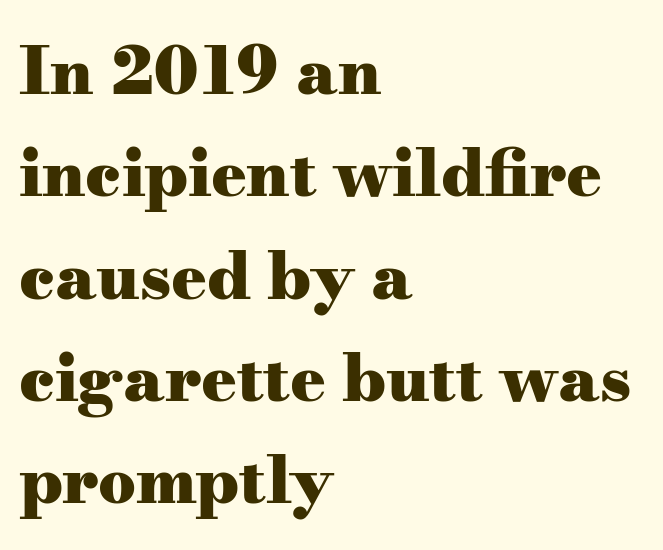
{"serif": "yes", "italic": "no", "bold": "yes", "weight": "heavy", "width": "wide", "stroke_contrast": "medium", "x_height": "small", "monospaced": "no", "underline": "no", "align": "left", "line_spacing": "normal", "line_spacing_ratio": 1.55, "letter_spacing": "normal", "letter_spacing_em": 0.0, "glyph_px": 66}
